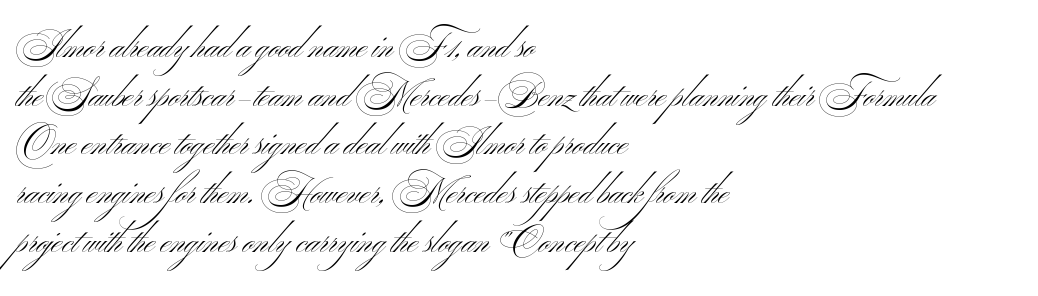
This is sans-serif lettering, the kind often seen on screens and signage. The weight would be labelled regular, book, light, or lighter still. Quick note: interline space is typical. The ragged edge is on the right, which tells us the setting is flush left. Honestly, there is no underline to notice here at all. Varying glyph widths throughout — classic text-font behaviour.
